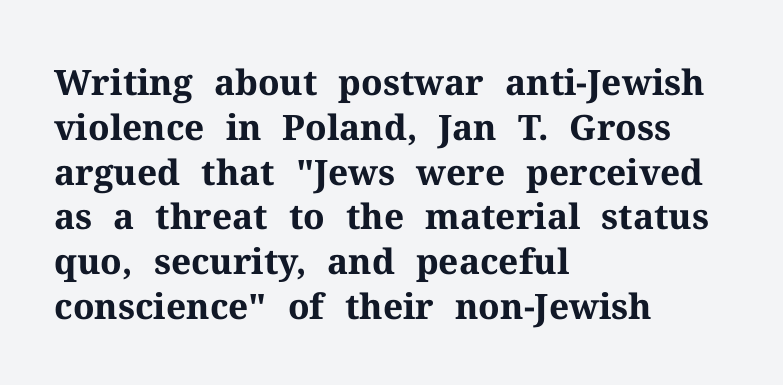
{"serif": "yes", "italic": "no", "bold": "yes", "weight": "bold", "width": "normal", "stroke_contrast": "medium", "x_height": "medium", "monospaced": "no", "underline": "no", "align": "left", "line_spacing": "normal", "line_spacing_ratio": 1.28, "letter_spacing": "normal", "letter_spacing_em": 0.0, "glyph_px": 35}
